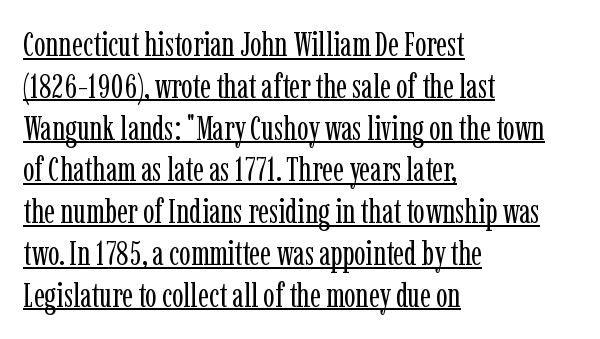
{"serif": "yes", "italic": "no", "bold": "no", "weight": "regular", "width": "condensed", "stroke_contrast": "low", "x_height": "medium", "monospaced": "no", "underline": "yes", "align": "left", "line_spacing_ratio": 1.23, "letter_spacing": "normal", "letter_spacing_em": 0.0, "glyph_px": 34}
